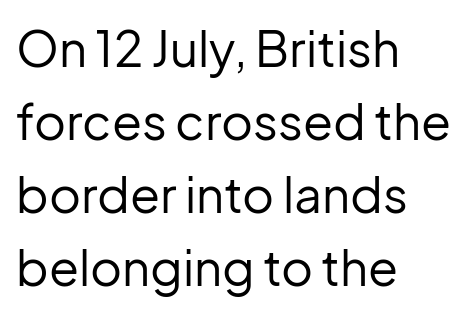
The font sits on the lighter half of the weight spectrum, regular included. The axis of the letterforms is exactly vertical. The letterforms sit shoulder to shoulder at normal distance. A classic flush-left, rag-right setting is used for this passage. Normally led — the rows are evenly, conventionally spaced. Letters rest on an invisible, unmarked baseline.
